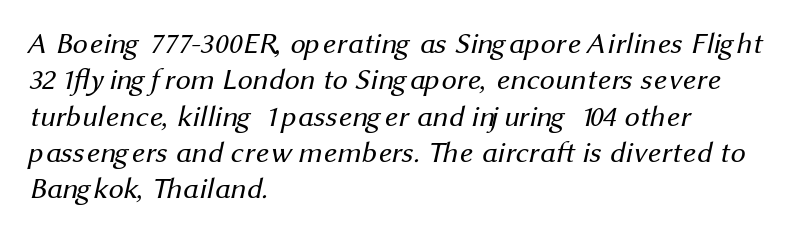
Does the copy run flush right? No — it runs flush left. The cut favours lightness, reaching ordinary text weight at its darkest. The type family on display is of the sans-serif kind. These lines are rendered in a variable-pitch font.
